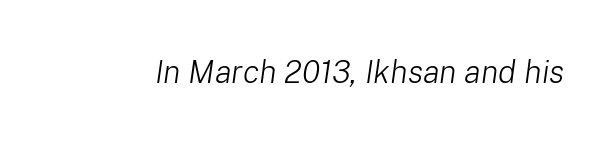
{"italic": "yes", "lean": "right", "slant_degrees": 8, "bold": "no", "weight": "light", "width": "normal", "stroke_contrast": "low", "x_height": "medium", "monospaced": "no", "underline": "no", "letter_spacing": "normal", "letter_spacing_em": 0.0, "glyph_px": 32}
